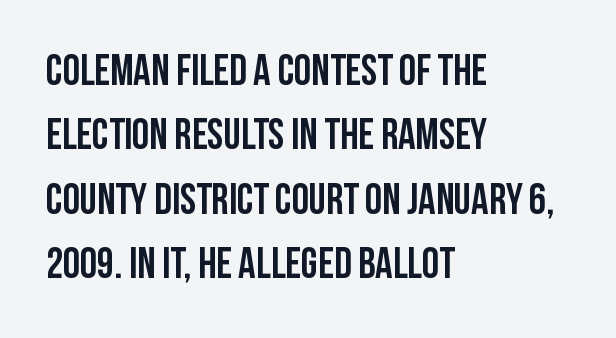
The image shows 43 px condensed sans-serif type, upright; set left-aligned, normal line spacing (1.5x), normal letter spacing, not underlined; low stroke contrast and a large x-height.
